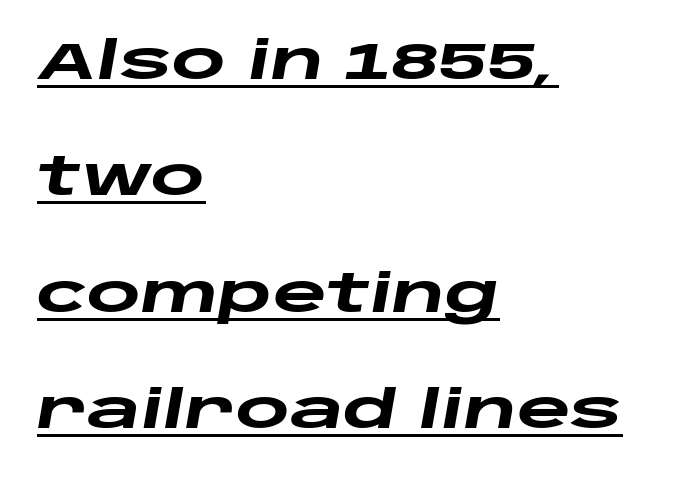
Q: Is the text bold? A: Yes.
Q: Is the text italic (slanted)? A: Yes, it leans right by about 10 degrees.
Q: Is the text underlined? A: Yes.
Q: How is the paragraph aligned? A: Left-aligned.
Q: Is the spacing between letters normal or unusually wide? A: Normal.
Q: Is the spacing between lines tight, normal or loose? A: Loose.
Q: Width (condensed, normal, or wide)? A: Wide.
Q: Stroke contrast? A: Low.
Q: x-height? A: Large.
Q: Monospaced? A: No.
